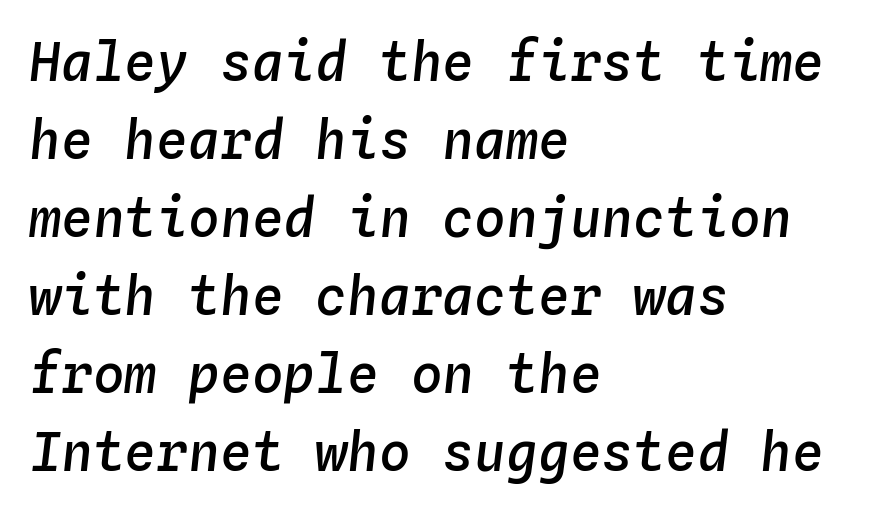
Q: Is the text bold? A: Semi-bold.
Q: Is the text italic (slanted)? A: Yes, it leans right by about 4 degrees.
Q: Is the text underlined? A: No.
Q: How is the paragraph aligned? A: Left-aligned.
Q: Is the spacing between letters normal or unusually wide? A: Normal.
Q: Is the spacing between lines tight, normal or loose? A: Normal.
Q: Width (condensed, normal, or wide)? A: Normal.
Q: Stroke contrast? A: Low.
Q: x-height? A: Medium.
Q: Monospaced? A: Yes.
